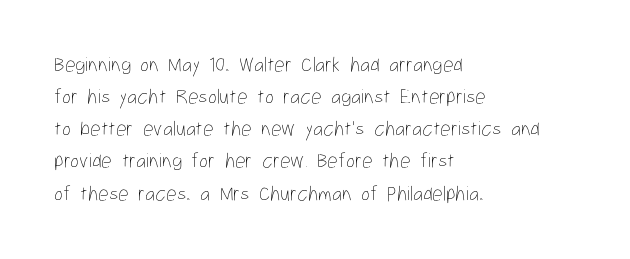
The image shows 21 px text type, upright; set left-aligned, normal line spacing (1.53x), normal letter spacing, not underlined.
